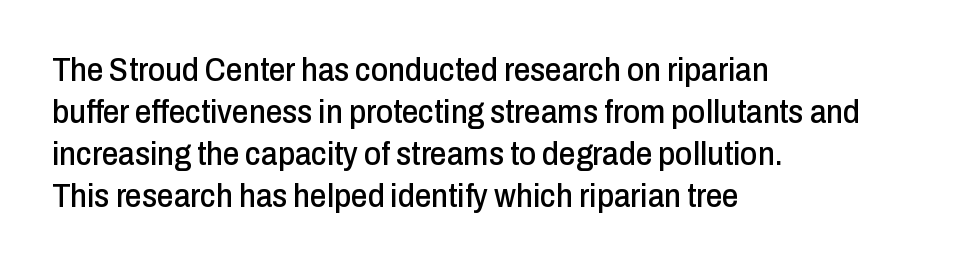
Q: Is the text italic (slanted)? A: No, it is upright.
Q: Is the typeface a serif or a sans-serif typeface? A: Sans-serif.
Q: Is the text underlined? A: No.
Q: How is the paragraph aligned? A: Left-aligned.
Q: Is the spacing between letters normal or unusually wide? A: Normal.
Q: Is the spacing between lines tight, normal or loose? A: Normal.
Q: Width (condensed, normal, or wide)? A: Condensed.
Q: Stroke contrast? A: Low.
Q: x-height? A: Medium.
Q: Monospaced? A: No.
